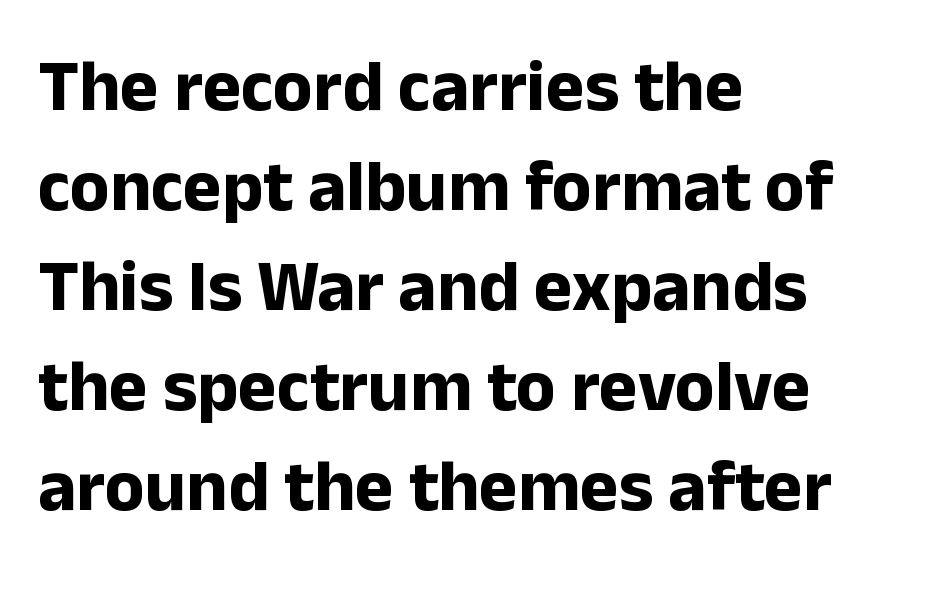
{"serif": "no", "italic": "no", "bold": "yes", "weight": "bold", "width": "normal", "stroke_contrast": "low", "x_height": "medium", "monospaced": "no", "underline": "no", "align": "left", "line_spacing": "normal", "line_spacing_ratio": 1.37, "letter_spacing": "normal", "letter_spacing_em": 0.0, "glyph_px": 73}
